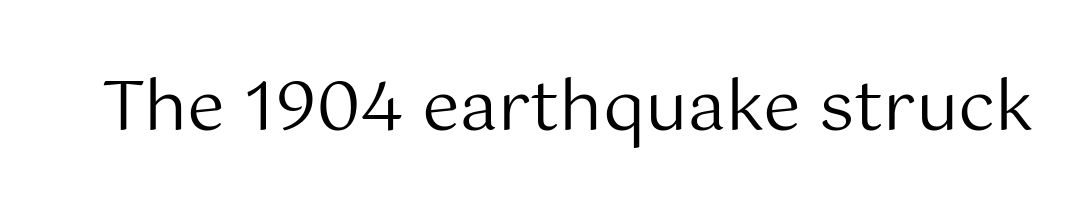
The image shows 68 px regular-weight sans-serif type, upright; set normal letter spacing, not underlined; medium stroke contrast and a medium x-height.
